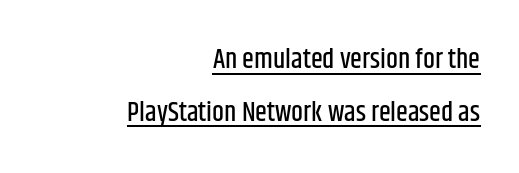
Q: Is the text italic (slanted)? A: No, it is upright.
Q: Is the text underlined? A: Yes.
Q: How is the paragraph aligned? A: Right-aligned.
Q: Is the spacing between letters normal or unusually wide? A: Normal.
Q: Is the spacing between lines tight, normal or loose? A: Loose.
